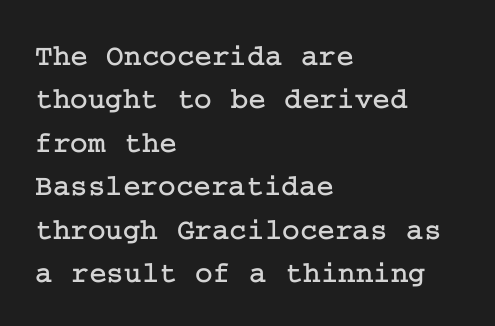
The image shows 30 px serif type, upright; set left-aligned, normal line spacing (1.45x), normal letter spacing, not underlined; low stroke contrast and a medium x-height.
